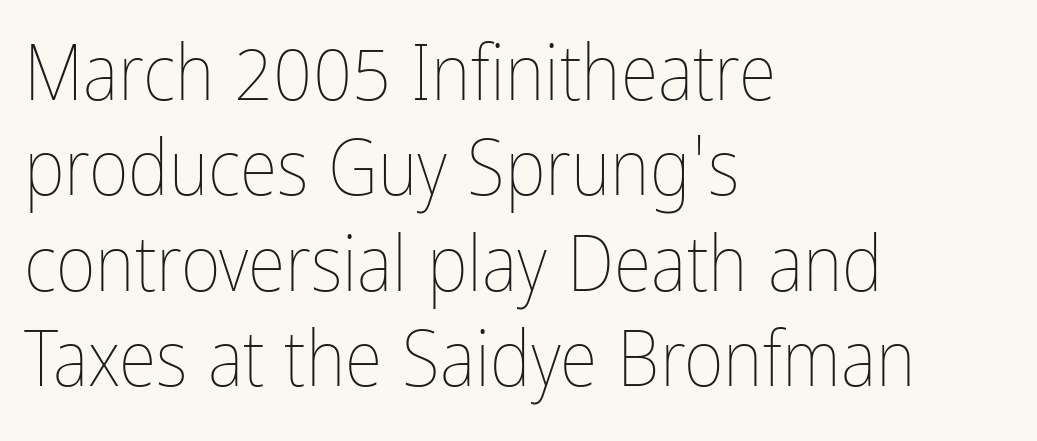
Heft: none added — not bold. The paragraph has a hard left edge and a soft right edge. Honestly, the letter spacing is just normal — you wouldn't notice it. Beneath every word, the page is bare. The lettering stays uniformly vertical, giving the passage a roman look.
